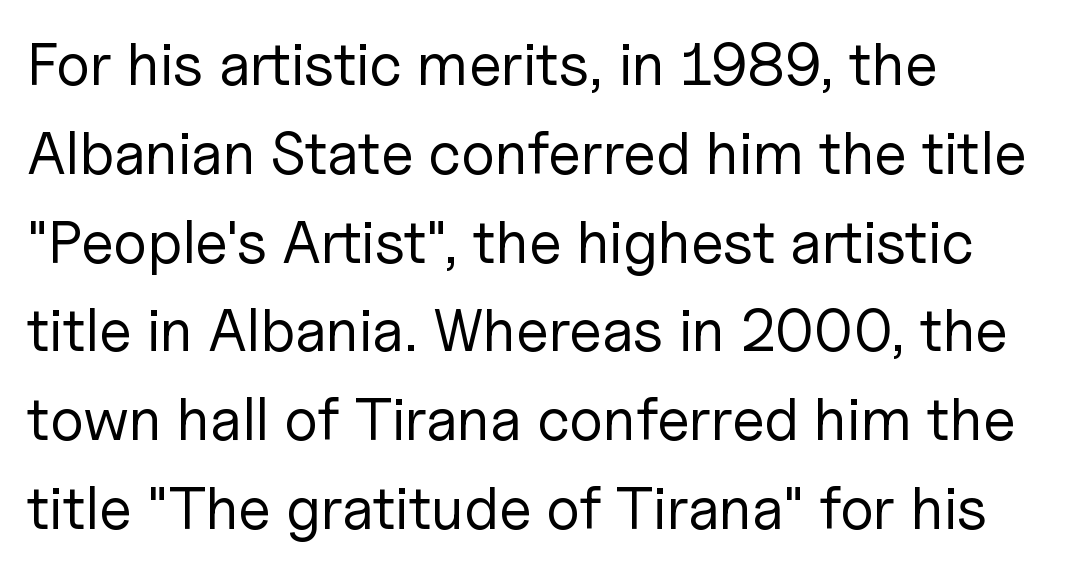
The image shows 60 px regular-weight sans-serif type, upright; set left-aligned, normal line spacing (1.48x), normal letter spacing, not underlined; low stroke contrast and a medium x-height.
